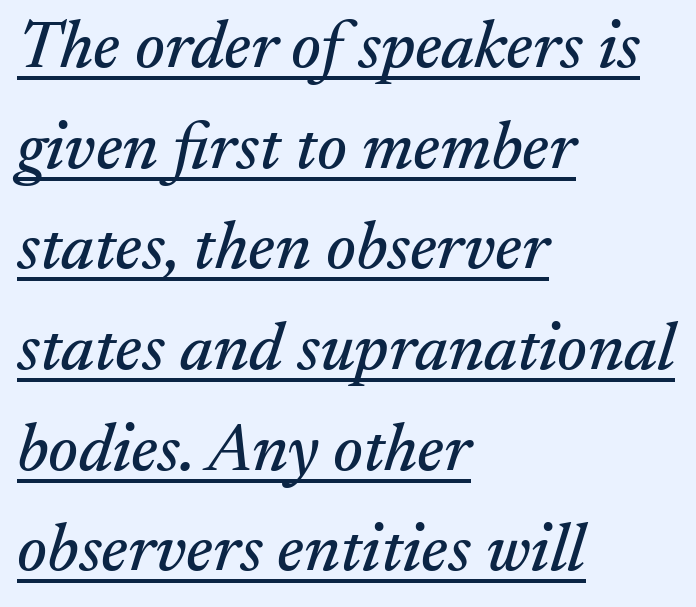
Q: Is the text italic (slanted)? A: Yes, it leans right by about 17 degrees.
Q: Is the typeface a serif or a sans-serif typeface? A: Serif.
Q: Is the text underlined? A: Yes.
Q: How is the paragraph aligned? A: Left-aligned.
Q: Is the spacing between letters normal or unusually wide? A: Normal.
Q: Is the spacing between lines tight, normal or loose? A: Normal.
Q: Width (condensed, normal, or wide)? A: Normal.
Q: Stroke contrast? A: Medium.
Q: x-height? A: Small.
Q: Monospaced? A: No.
